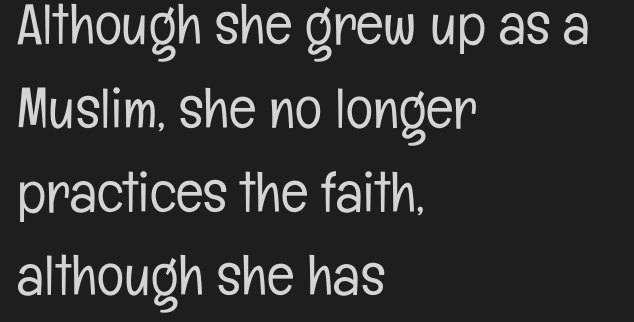
Q: Is the text bold? A: No.
Q: Is the text italic (slanted)? A: No, it is upright.
Q: Is the typeface a serif or a sans-serif typeface? A: Sans-serif.
Q: Is the text underlined? A: No.
Q: How is the paragraph aligned? A: Left-aligned.
Q: Is the spacing between letters normal or unusually wide? A: Normal.
Q: Is the spacing between lines tight, normal or loose? A: Normal.
Q: Width (condensed, normal, or wide)? A: Condensed.
Q: Stroke contrast? A: Low.
Q: x-height? A: Medium.
Q: Monospaced? A: No.
